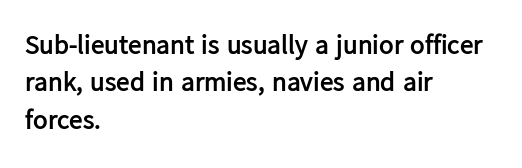
Q: Is the text bold? A: Yes.
Q: Is the text italic (slanted)? A: No, it is upright.
Q: Is the text underlined? A: No.
Q: How is the paragraph aligned? A: Left-aligned.
Q: Is the spacing between letters normal or unusually wide? A: Normal.
Q: Is the spacing between lines tight, normal or loose? A: Normal.
